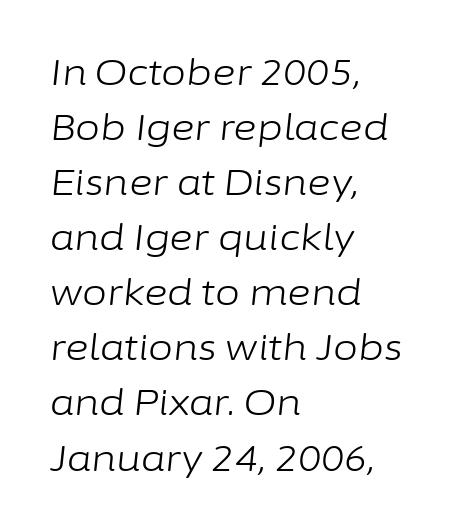
The image shows 36 px light type, italic (leaning right); set left-aligned, normal line spacing (1.53x), normal letter spacing, not underlined; low stroke contrast and a medium x-height.
